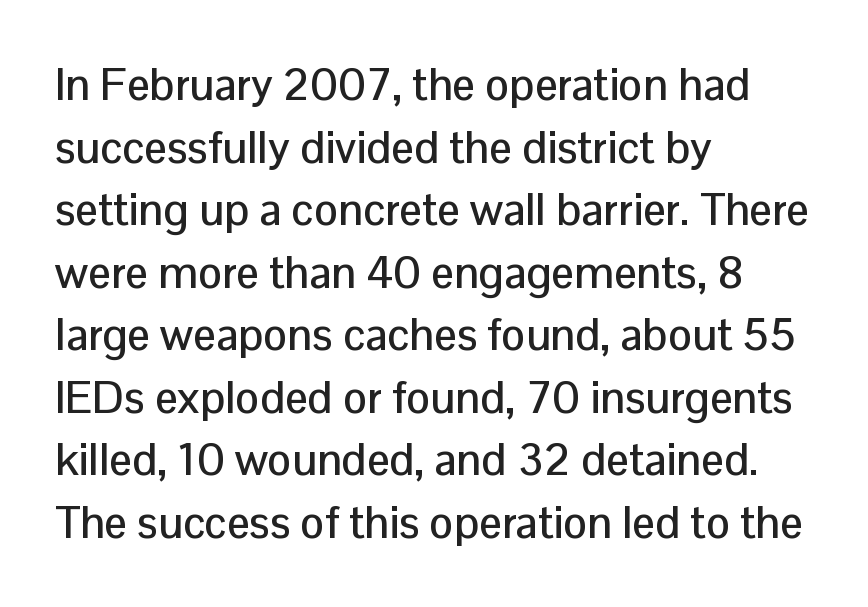
Do the letters lean? They stand straight. A typesetter would call this proportional, since set widths differ per character. Unlike a traditional serif, this face leaves its strokes unadorned. This sample keeps an unexceptional amount of space between lines.
